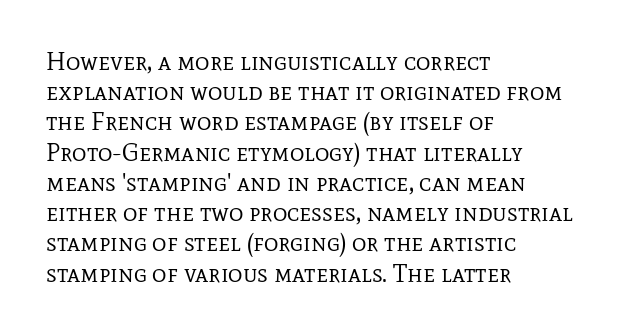
{"italic": "no", "bold": "no", "underline": "no", "align": "left", "line_spacing_ratio": 1.21, "letter_spacing": "normal", "letter_spacing_em": 0.0, "glyph_px": 25}
